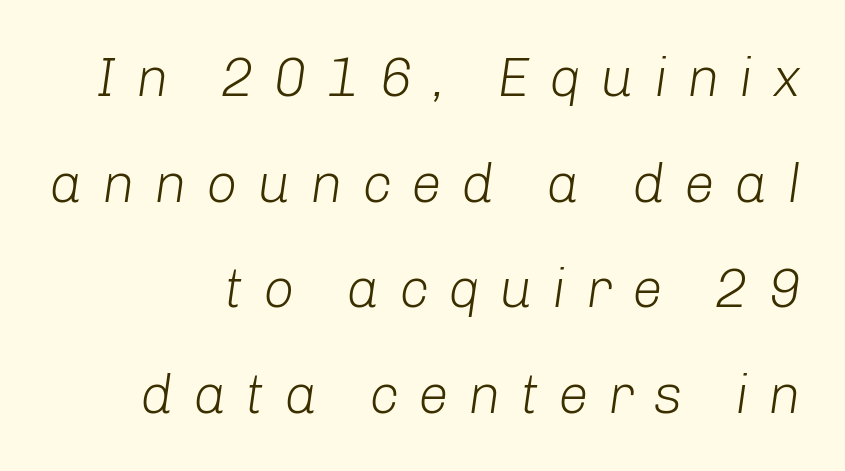
Stem width sits at or under what a default text font uses. Loosely led — the rows are spread out. Substantial extra tracking has been applied to these lines. Quick note: underline off. The lettering tilts uniformly, giving the passage an italic look.
